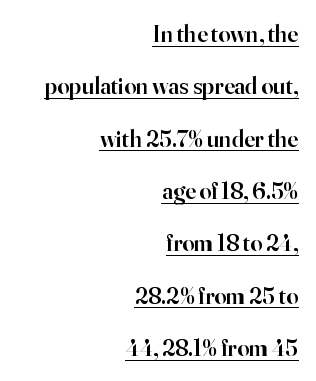
{"italic": "no", "bold": "semi", "underline": "yes", "align": "right", "line_spacing": "loose", "line_spacing_ratio": 2.18, "letter_spacing": "normal", "letter_spacing_em": 0.0, "glyph_px": 24}
